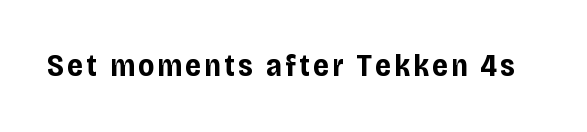
{"serif": "no", "italic": "no", "bold": "yes", "weight": "bold", "width": "condensed", "stroke_contrast": "low", "x_height": "large", "monospaced": "no", "underline": "no", "glyph_px": 31}
